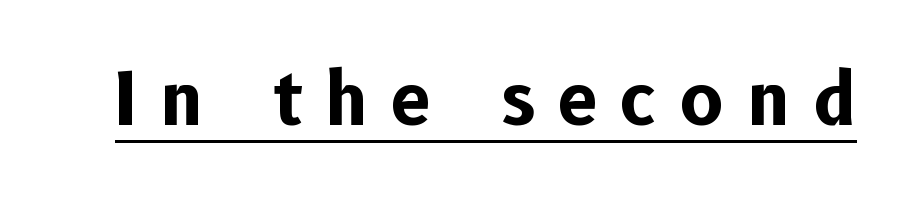
{"serif": "no", "italic": "no", "bold": "yes", "weight": "bold", "width": "normal", "stroke_contrast": "low", "x_height": "medium", "monospaced": "no", "underline": "yes", "letter_spacing": "wide", "letter_spacing_em": 0.32, "glyph_px": 72}
